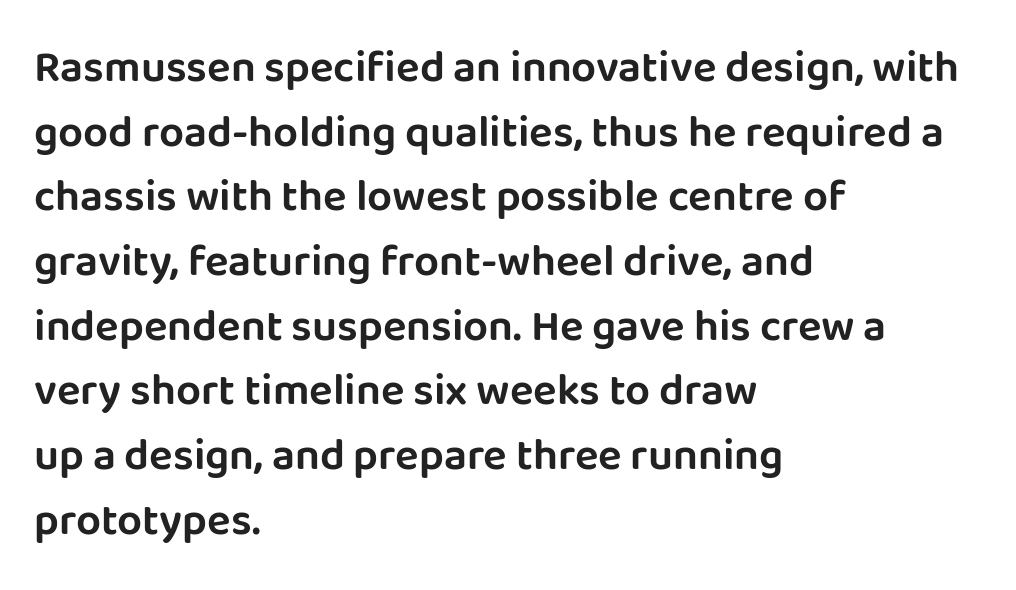
The image shows 44 px sans-serif type, upright; set left-aligned, normal line spacing (1.47x), normal letter spacing, not underlined; low stroke contrast and a large x-height.
